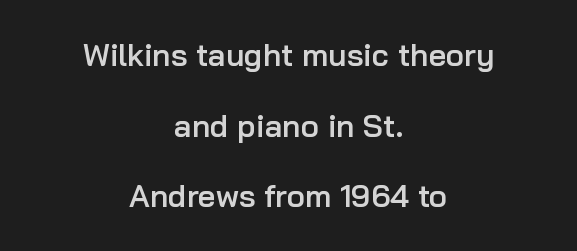
The text block is weighted toward neither margin, spreading evenly from the middle. Does the type have serifs? No, each stem ends abruptly. Rows of type keep a wide berth in the vertical direction. Here the glyphs are tracked normally, forming tight word shapes. Each row of text sits above clean, open space.
